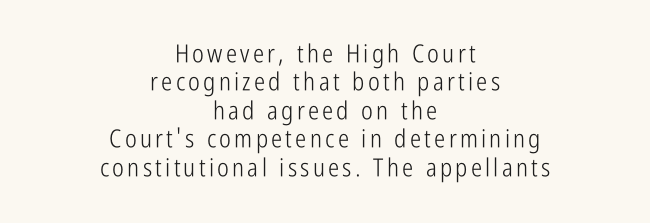
Q: Is the text bold? A: No.
Q: Is the text italic (slanted)? A: No, it is upright.
Q: Is the text underlined? A: No.
Q: How is the paragraph aligned? A: Centered.
Q: Is the spacing between lines tight, normal or loose? A: Tight.
